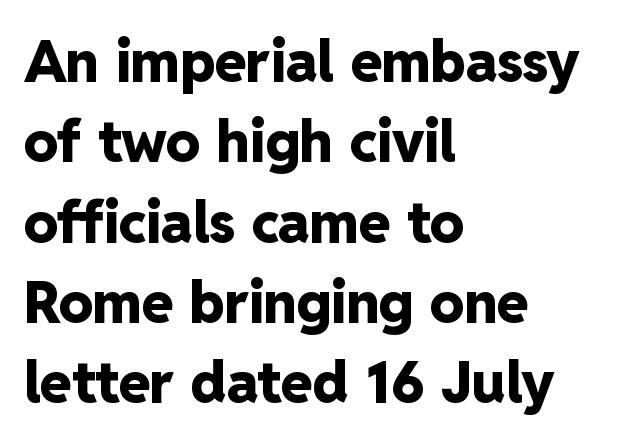
Q: Is the text bold? A: Yes.
Q: Is the text italic (slanted)? A: No, it is upright.
Q: Is the typeface a serif or a sans-serif typeface? A: Sans-serif.
Q: Is the text underlined? A: No.
Q: How is the paragraph aligned? A: Left-aligned.
Q: Is the spacing between letters normal or unusually wide? A: Normal.
Q: Is the spacing between lines tight, normal or loose? A: Normal.
Q: Width (condensed, normal, or wide)? A: Normal.
Q: Stroke contrast? A: Low.
Q: x-height? A: Medium.
Q: Monospaced? A: No.
